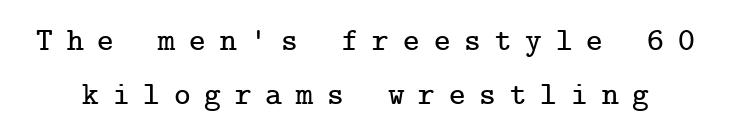
{"serif": "yes", "italic": "no", "width": "normal", "stroke_contrast": "low", "x_height": "medium", "underline": "no", "line_spacing": "normal", "line_spacing_ratio": 1.68, "letter_spacing": "wide", "letter_spacing_em": 0.43, "glyph_px": 32}
